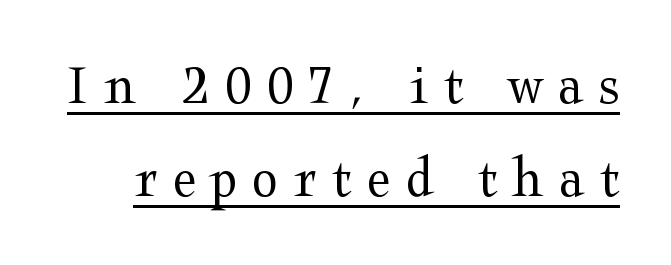
The image shows 59 px regular-weight, wide serif type, upright; set normal line spacing (1.57x), unusually wide letter spacing (+0.26 em), underlined; medium stroke contrast and a medium x-height.
